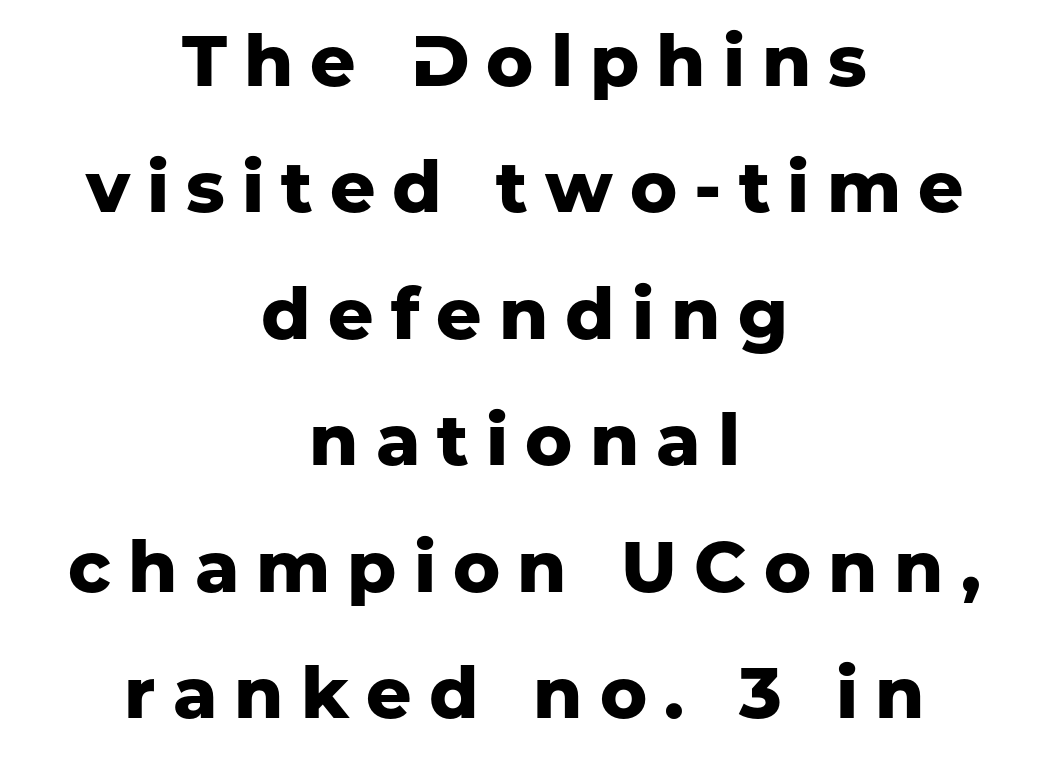
The image shows 71 px heavy sans-serif type, upright; set centered, line spacing 1.78x, unusually wide letter spacing (+0.24 em), not underlined; low stroke contrast and a medium x-height.
